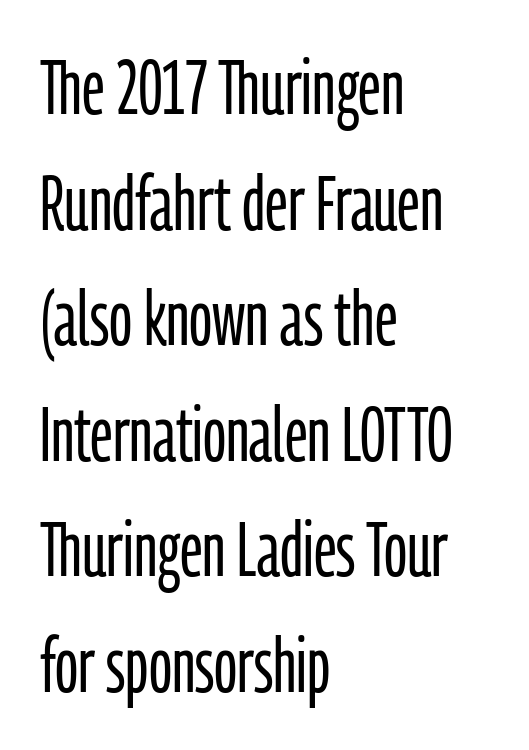
{"serif": "no", "italic": "no", "bold": "no", "weight": "light", "width": "condensed", "stroke_contrast": "low", "x_height": "medium", "monospaced": "no", "underline": "no", "align": "left", "line_spacing": "normal", "line_spacing_ratio": 1.52, "letter_spacing": "normal", "letter_spacing_em": 0.0, "glyph_px": 76}
